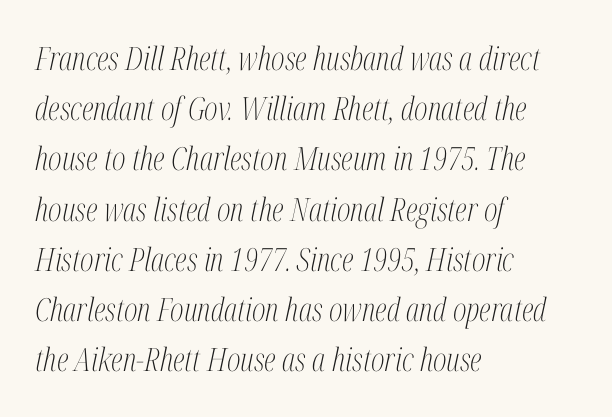
The image shows 32 px light, condensed serif type, italic (leaning right); set left-aligned, normal line spacing (1.57x), normal letter spacing, not underlined; medium stroke contrast and a medium x-height.
